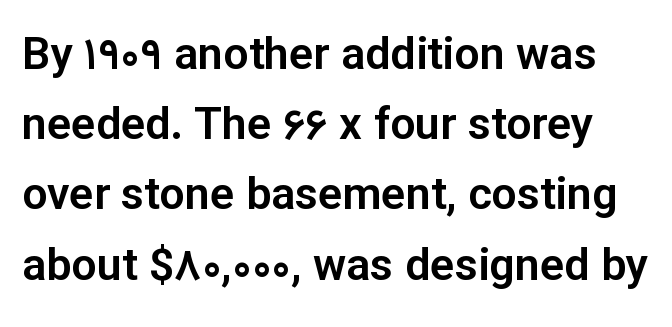
The image shows 45 px sans-serif type, upright; set normal line spacing (1.56x), normal letter spacing, not underlined; low stroke contrast and a medium x-height.
